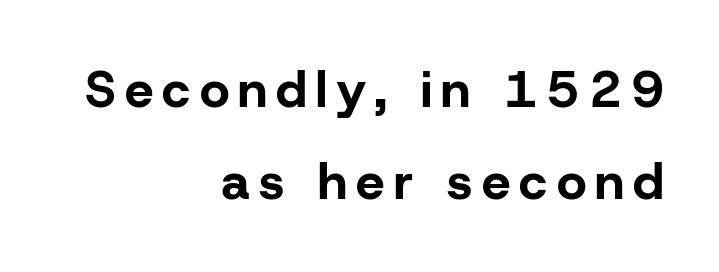
Bare-footed words on every line. Looks like regular typesetting: each glyph gets only the width it needs. The letters carry no serifs — their stems end cleanly without finishing strokes. Caption: multi-line text, flush right, ragged left.
